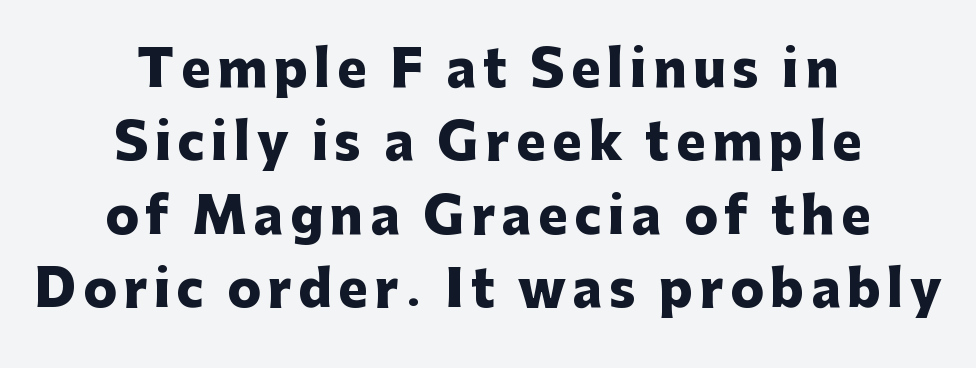
{"serif": "no", "italic": "no", "bold": "yes", "weight": "heavy", "width": "normal", "stroke_contrast": "low", "x_height": "medium", "monospaced": "no", "underline": "no", "align": "center", "line_spacing": "normal", "line_spacing_ratio": 1.47, "glyph_px": 50}
